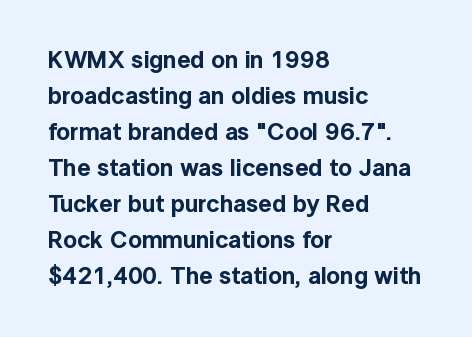
{"italic": "no", "underline": "no", "align": "left", "line_spacing": "normal", "line_spacing_ratio": 1.5, "letter_spacing": "normal", "letter_spacing_em": 0.0, "glyph_px": 24}
